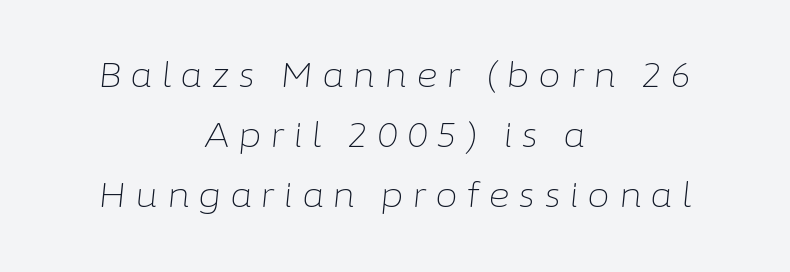
{"italic": "yes", "lean": "right", "slant_degrees": 6, "bold": "no", "weight": "light", "width": "normal", "stroke_contrast": "low", "x_height": "medium", "monospaced": "no", "underline": "no", "align": "center", "line_spacing_ratio": 1.82, "letter_spacing": "wide", "letter_spacing_em": 0.26, "glyph_px": 33}
